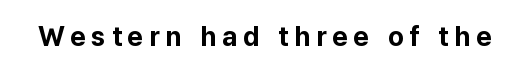
The image shows 27 px bold type, upright; set unusually wide letter spacing (+0.21 em), not underlined.
